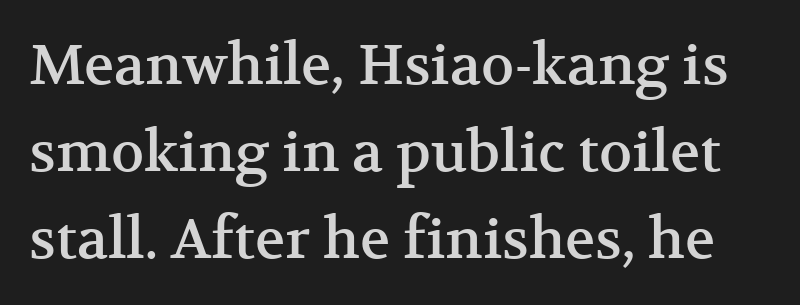
The image shows 56 px serif type, upright; set normal line spacing (1.55x), normal letter spacing, not underlined; medium stroke contrast and a medium x-height.
